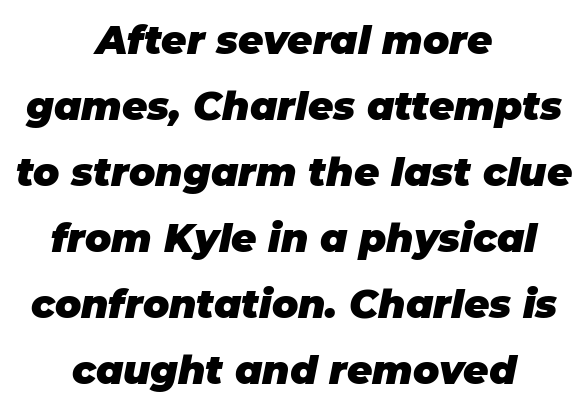
Q: Is the text bold? A: Yes.
Q: Is the text italic (slanted)? A: Yes, it leans right by about 11 degrees.
Q: Is the text underlined? A: No.
Q: How is the paragraph aligned? A: Centered.
Q: Is the spacing between letters normal or unusually wide? A: Normal.
Q: Is the spacing between lines tight, normal or loose? A: Normal.
Q: Width (condensed, normal, or wide)? A: Normal.
Q: Stroke contrast? A: Low.
Q: x-height? A: Large.
Q: Monospaced? A: No.
